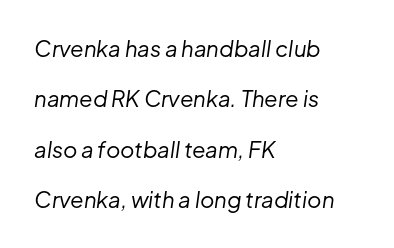
Q: Is the text bold? A: No.
Q: Is the text italic (slanted)? A: Yes, it leans right by about 8 degrees.
Q: Is the text underlined? A: No.
Q: How is the paragraph aligned? A: Left-aligned.
Q: Is the spacing between letters normal or unusually wide? A: Normal.
Q: Is the spacing between lines tight, normal or loose? A: Loose.
